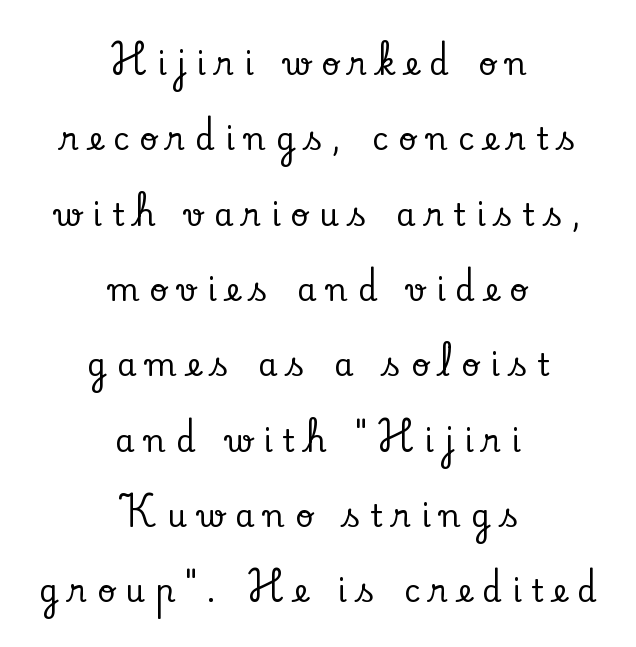
Q: Is the text italic (slanted)? A: No, it is upright.
Q: Is the typeface a serif or a sans-serif typeface? A: Serif.
Q: Is the text underlined? A: No.
Q: How is the paragraph aligned? A: Centered.
Q: Is the spacing between letters normal or unusually wide? A: Unusually wide.
Q: Is the spacing between lines tight, normal or loose? A: Loose.
Q: Width (condensed, normal, or wide)? A: Normal.
Q: Stroke contrast? A: Low.
Q: x-height? A: Small.
Q: Monospaced? A: No.
